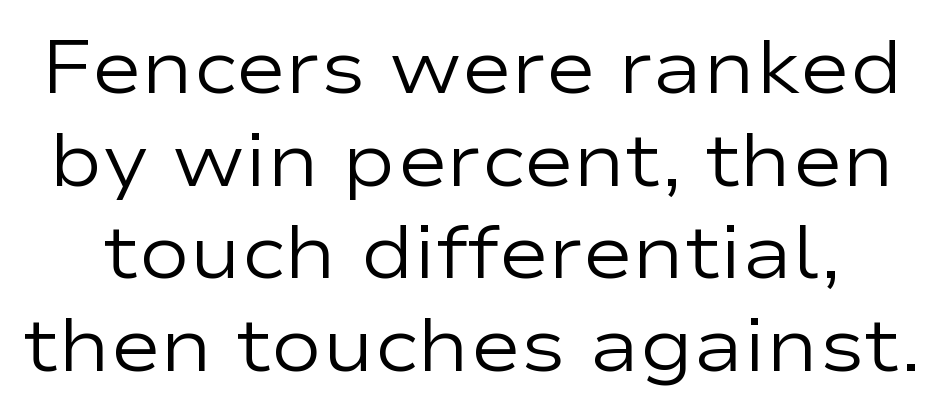
Q: Is the text bold? A: No.
Q: Is the text italic (slanted)? A: No, it is upright.
Q: Is the typeface a serif or a sans-serif typeface? A: Sans-serif.
Q: Is the text underlined? A: No.
Q: Is the spacing between letters normal or unusually wide? A: Normal.
Q: Width (condensed, normal, or wide)? A: Wide.
Q: Stroke contrast? A: Low.
Q: x-height? A: Medium.
Q: Monospaced? A: No.
